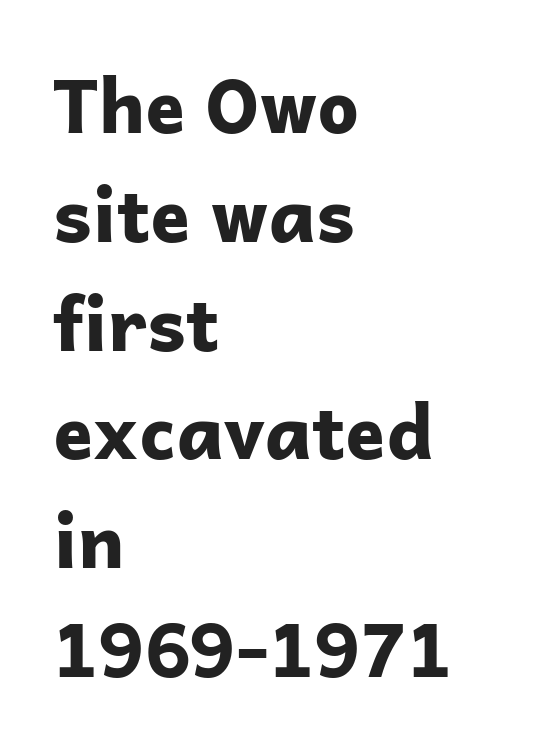
{"serif": "no", "italic": "no", "bold": "yes", "weight": "bold", "width": "normal", "stroke_contrast": "low", "x_height": "medium", "monospaced": "no", "underline": "no", "align": "left", "line_spacing": "normal", "line_spacing_ratio": 1.47, "letter_spacing": "normal", "letter_spacing_em": 0.0, "glyph_px": 74}
